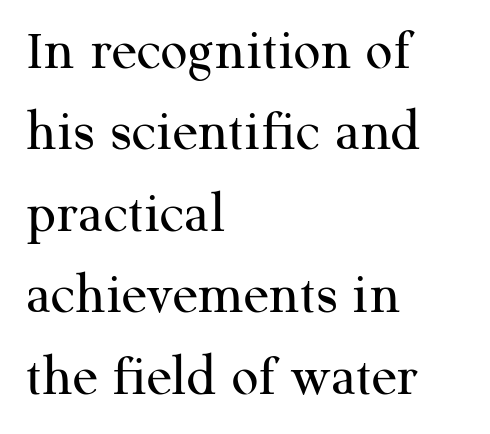
Q: Is the text bold? A: No.
Q: Is the text italic (slanted)? A: No, it is upright.
Q: Is the typeface a serif or a sans-serif typeface? A: Serif.
Q: Is the text underlined? A: No.
Q: How is the paragraph aligned? A: Left-aligned.
Q: Is the spacing between letters normal or unusually wide? A: Normal.
Q: Is the spacing between lines tight, normal or loose? A: Normal.
Q: Width (condensed, normal, or wide)? A: Normal.
Q: Stroke contrast? A: Medium.
Q: x-height? A: Medium.
Q: Monospaced? A: No.
